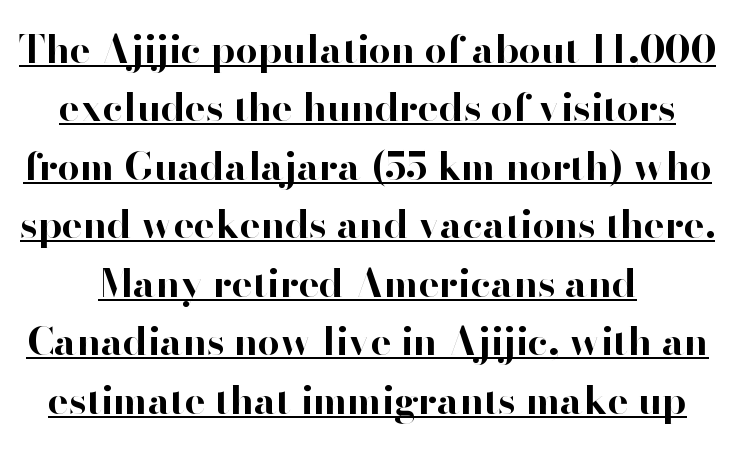
{"serif": "no", "italic": "no", "bold": "yes", "weight": "bold", "width": "normal", "stroke_contrast": "high", "x_height": "small", "monospaced": "no", "underline": "yes", "line_spacing": "normal", "line_spacing_ratio": 1.5, "letter_spacing": "normal", "letter_spacing_em": 0.0, "glyph_px": 39}
